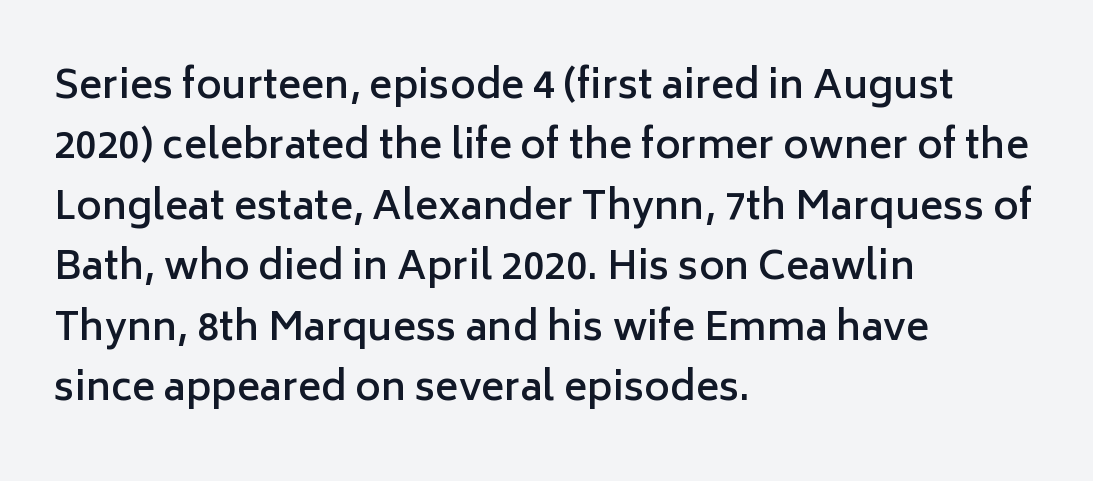
On the weight axis this lands at semibold, roughly 600. Each word holds together tightly as a unit, with standard inter-letter gaps. The text block is weighted toward the left margin, trailing off unevenly rightward. The passage shown is typed in a proportional face where columns would drift. Each new line begins a customary step beneath the previous one. A typesetter would label this face a sans.
